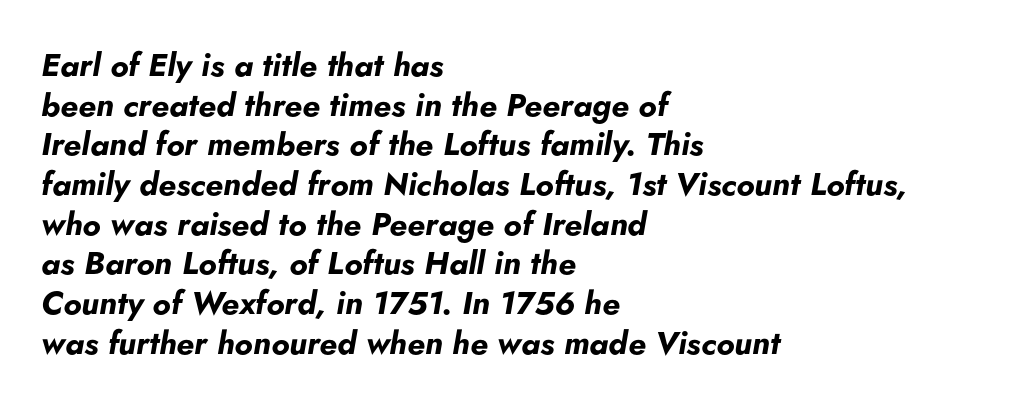
Q: Is the text bold? A: Yes.
Q: Is the text italic (slanted)? A: Yes, it leans right by about 5 degrees.
Q: Is the text underlined? A: No.
Q: How is the paragraph aligned? A: Left-aligned.
Q: Is the spacing between letters normal or unusually wide? A: Normal.
Q: Width (condensed, normal, or wide)? A: Normal.
Q: Stroke contrast? A: Low.
Q: x-height? A: Small.
Q: Monospaced? A: No.
